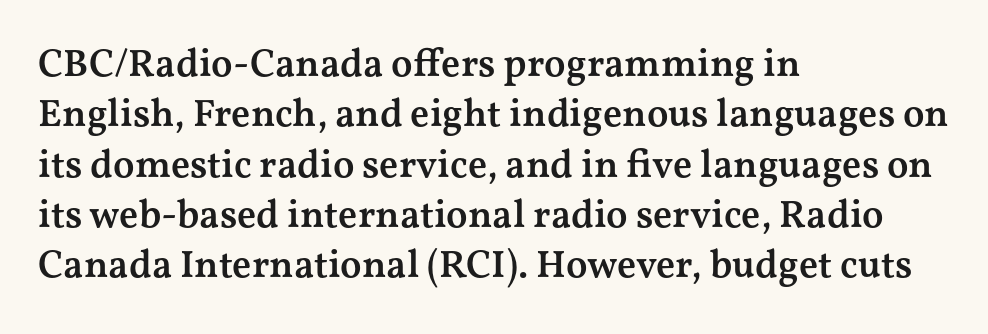
{"serif": "yes", "italic": "no", "bold": "semi", "weight": "semibold", "width": "wide", "stroke_contrast": "medium", "x_height": "medium", "monospaced": "no", "underline": "no", "align": "left", "line_spacing": "normal", "line_spacing_ratio": 1.29, "letter_spacing": "normal", "letter_spacing_em": 0.0, "glyph_px": 39}
